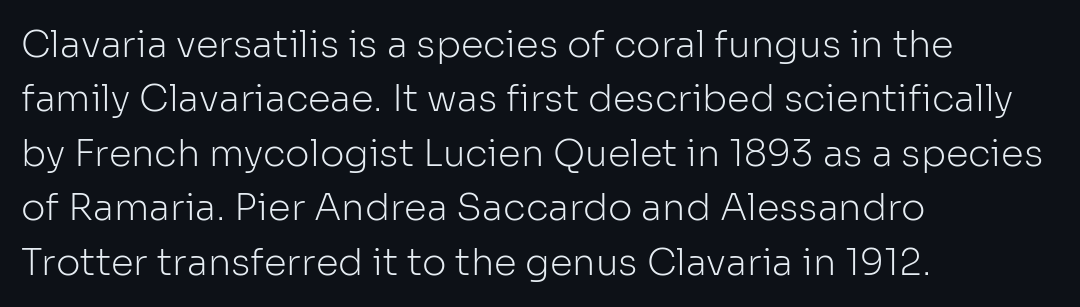
Varying glyph widths throughout — classic text-font behaviour. Look at the bottom of the vertical strokes: they stop flat, with no serifs. Honestly, the row spacing looks completely unremarkable. The passage shown is not bold in any degree.
